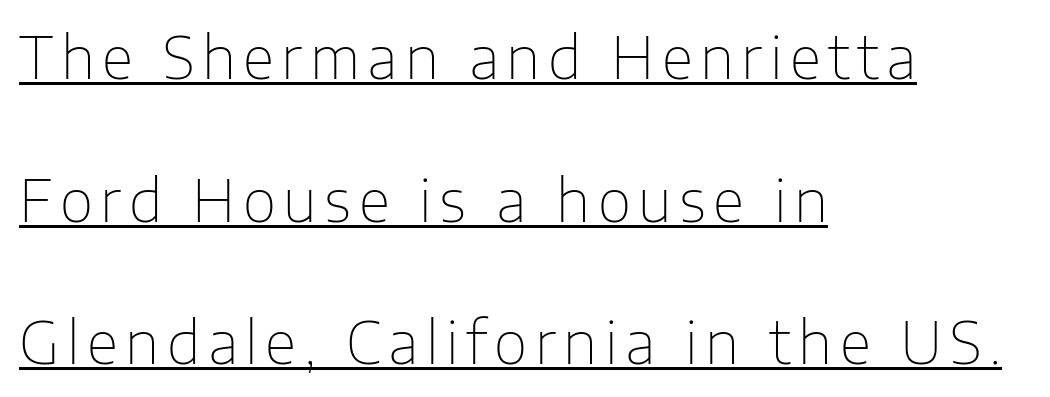
{"serif": "no", "italic": "no", "bold": "no", "weight": "thin", "width": "normal", "stroke_contrast": "low", "x_height": "medium", "monospaced": "no", "underline": "yes", "align": "left", "line_spacing": "loose", "line_spacing_ratio": 2.46, "glyph_px": 58}
